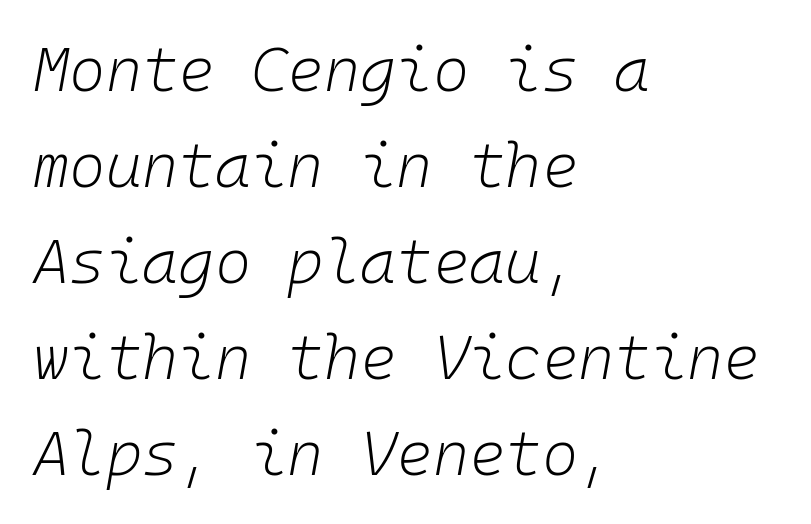
The image shows 62 px light type, italic (leaning right), monospaced; set left-aligned, normal line spacing (1.55x), normal letter spacing, not underlined; low stroke contrast and a medium x-height.
